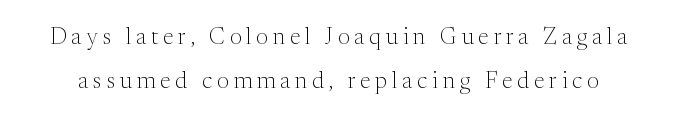
Q: Is the text bold? A: No.
Q: Is the text italic (slanted)? A: No, it is upright.
Q: Is the text underlined? A: No.
Q: Is the spacing between letters normal or unusually wide? A: Unusually wide.
Q: Is the spacing between lines tight, normal or loose? A: Loose.
